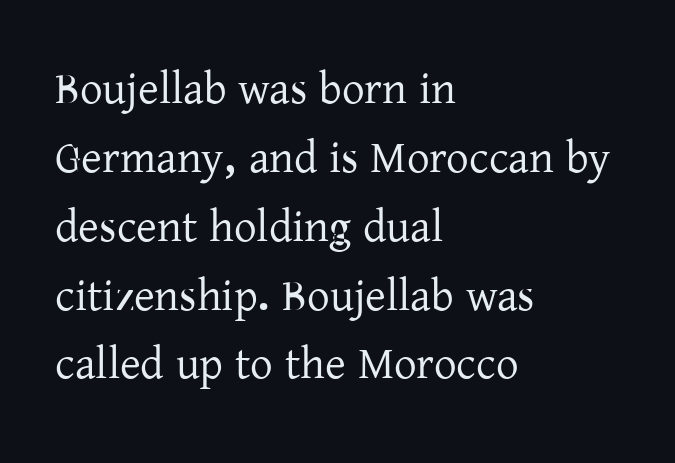
The image shows 45 px serif type, upright; set left-aligned, normal line spacing (1.53x), normal letter spacing, not underlined; low stroke contrast and a medium x-height.
